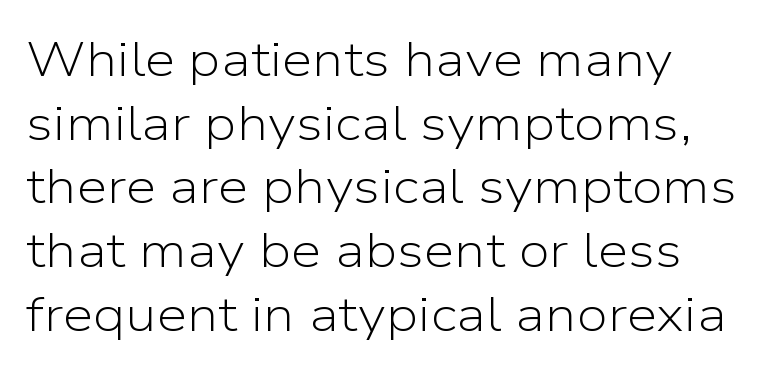
{"serif": "no", "italic": "no", "bold": "no", "weight": "light", "width": "normal", "stroke_contrast": "low", "x_height": "medium", "monospaced": "no", "underline": "no", "line_spacing": "normal", "line_spacing_ratio": 1.3, "letter_spacing": "normal", "letter_spacing_em": 0.0, "glyph_px": 49}
